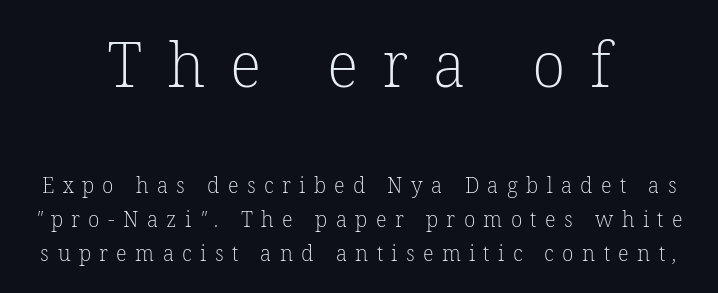
{"serif": "yes", "bold": "no", "weight": "light", "width": "normal", "stroke_contrast": "low", "x_height": "medium", "monospaced": "no", "underline": "no", "align": "center", "line_spacing": "normal", "line_spacing_ratio": 1.62, "letter_spacing": "wide", "letter_spacing_em": 0.4, "larger_block": "first", "size_ratio": 2.95, "glyph_px": 62}
